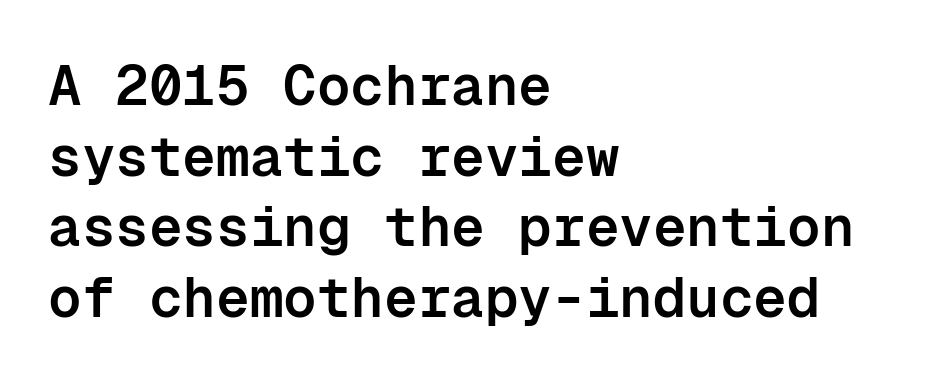
Descender tails drop into unmarked territory. This rendering employs a face without finishing strokes, i.e., a sans-serif. Line spacing here is normal. The glyphs have the mass of a demibold cut, below bold.
